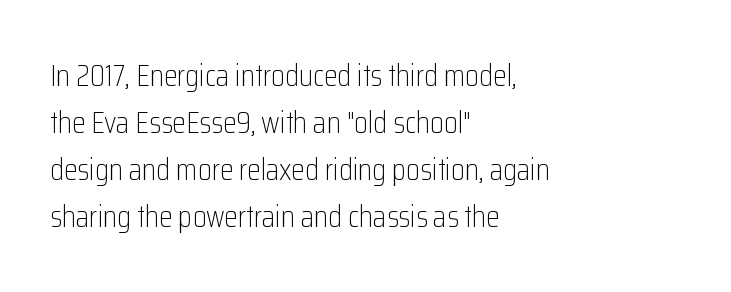
{"serif": "no", "italic": "no", "bold": "no", "weight": "light", "width": "condensed", "stroke_contrast": "low", "x_height": "medium", "monospaced": "no", "underline": "no", "align": "left", "line_spacing": "normal", "line_spacing_ratio": 1.52, "letter_spacing": "normal", "letter_spacing_em": 0.0, "glyph_px": 31}
